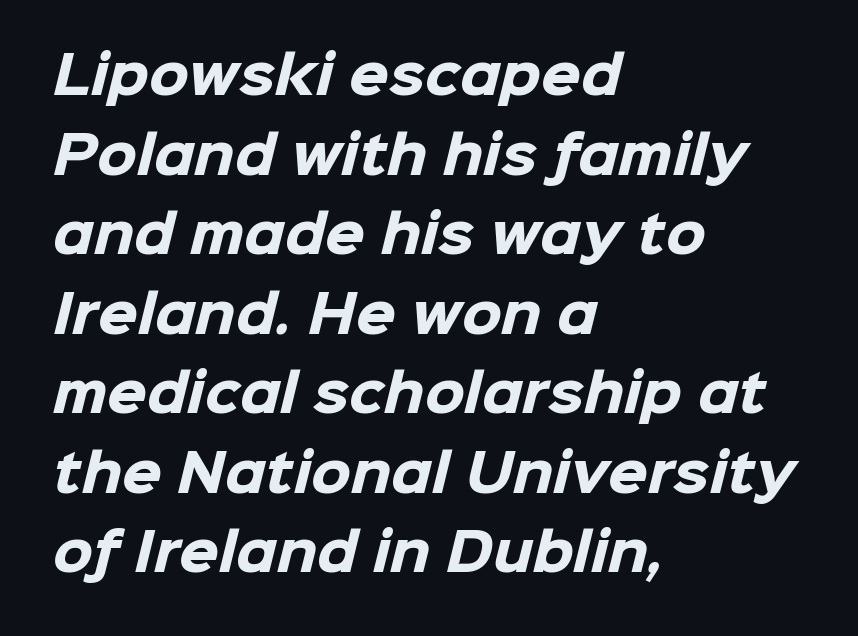
{"serif": "no", "bold": "yes", "weight": "heavy", "width": "normal", "stroke_contrast": "low", "x_height": "medium", "monospaced": "no", "underline": "no", "align": "left", "line_spacing": "normal", "line_spacing_ratio": 1.56, "letter_spacing": "normal", "letter_spacing_em": 0.0, "glyph_px": 51}
